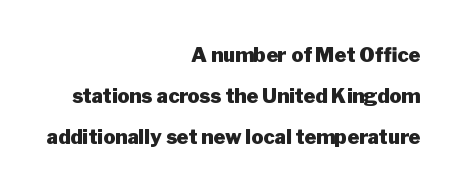
{"italic": "no", "bold": "yes", "underline": "no", "align": "right", "line_spacing": "loose", "line_spacing_ratio": 2.04, "letter_spacing": "normal", "letter_spacing_em": 0.0, "glyph_px": 20}
